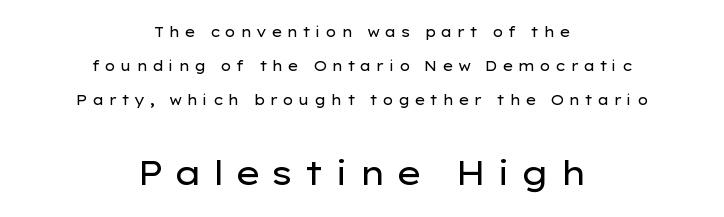
{"serif": "no", "italic": "no", "bold": "no", "weight": "regular", "width": "wide", "stroke_contrast": "low", "x_height": "medium", "monospaced": "no", "underline": "no", "align": "center", "line_spacing": "loose", "line_spacing_ratio": 2.44, "letter_spacing": "wide", "letter_spacing_em": 0.29, "larger_block": "second", "size_ratio": 2.36, "glyph_px": 33}
